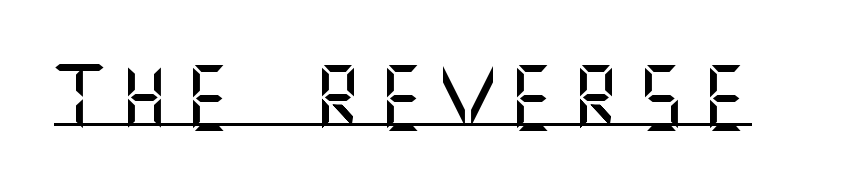
The image shows 64 px sans-serif type, upright; set unusually wide letter spacing (+0.21 em), underlined; medium stroke contrast and a large x-height.
